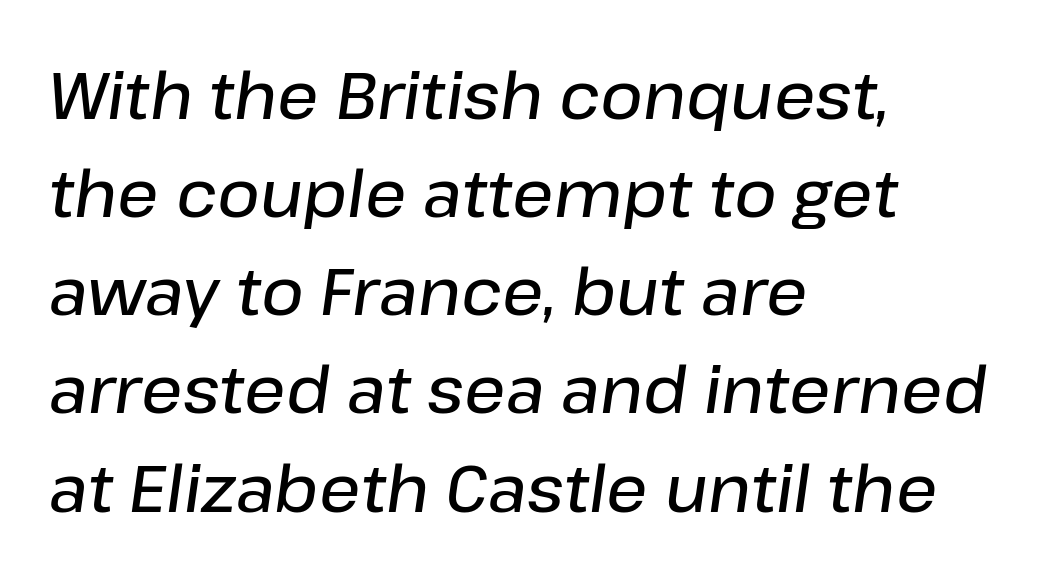
The image shows 65 px semibold type, italic (leaning right); set left-aligned, normal line spacing (1.51x), normal letter spacing, not underlined; low stroke contrast and a medium x-height.
